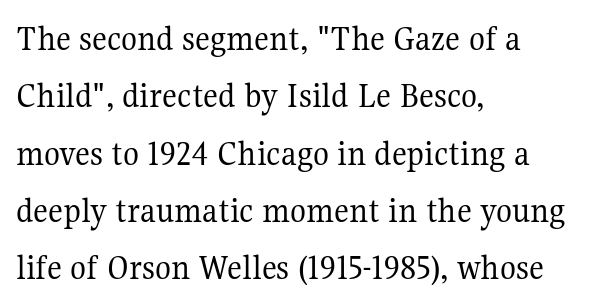
The vertical gap from one line to the next is medium. The passage shown has conventional tracking throughout. The rendering anchors every line to the left-hand side. Each letter keeps its own natural width here, so spacing adapts to shape.
